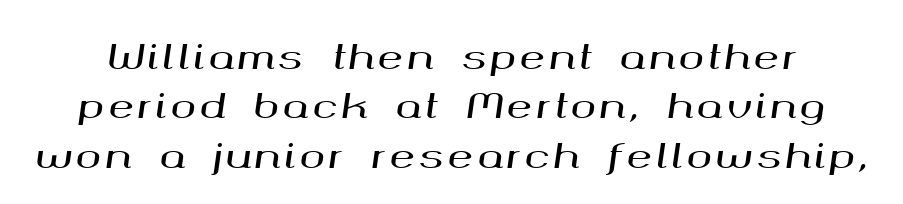
{"italic": "yes", "lean": "right", "slant_degrees": 8, "width": "wide", "stroke_contrast": "medium", "x_height": "medium", "monospaced": "no", "underline": "no", "line_spacing": "normal", "line_spacing_ratio": 1.45, "glyph_px": 34}
